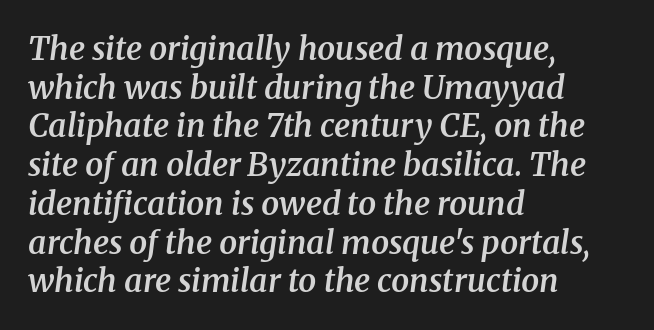
Q: Is the text bold? A: Semi-bold.
Q: Is the text italic (slanted)? A: Yes, it leans right by about 8 degrees.
Q: Is the typeface a serif or a sans-serif typeface? A: Serif.
Q: Is the text underlined? A: No.
Q: How is the paragraph aligned? A: Left-aligned.
Q: Is the spacing between letters normal or unusually wide? A: Normal.
Q: Width (condensed, normal, or wide)? A: Normal.
Q: Stroke contrast? A: Medium.
Q: x-height? A: Medium.
Q: Monospaced? A: No.
